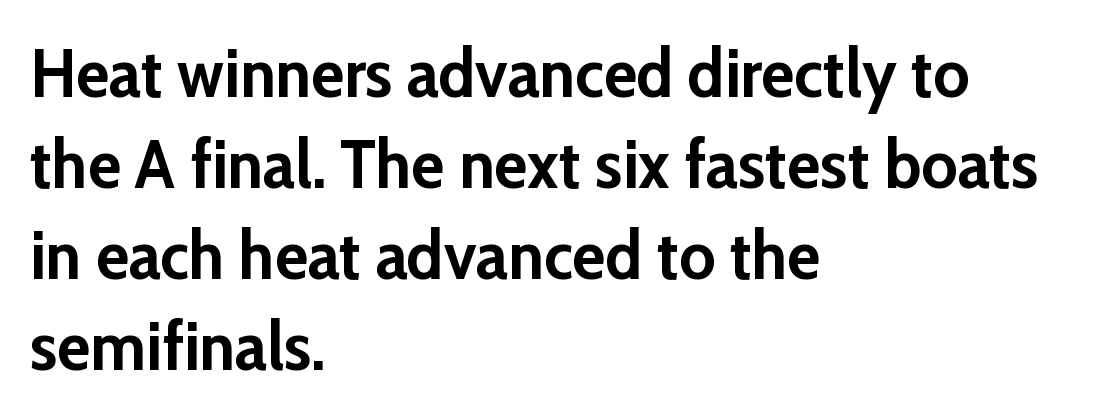
The image shows 69 px semibold sans-serif type, upright; set left-aligned, normal line spacing (1.32x), normal letter spacing, not underlined; low stroke contrast and a medium x-height.
